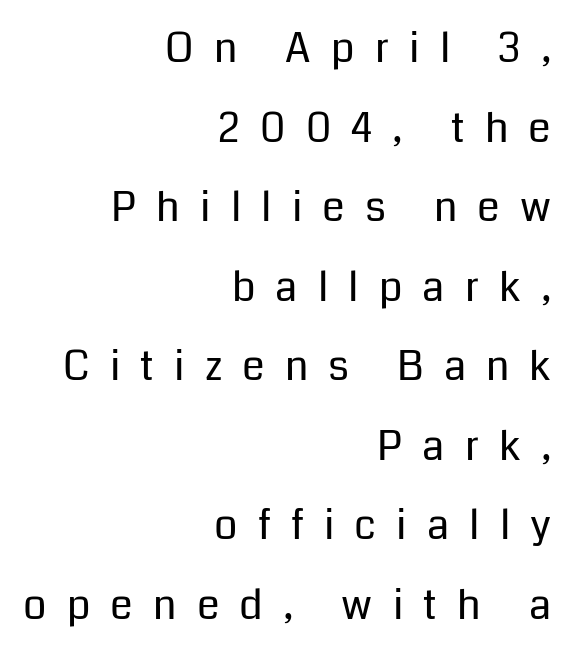
The image shows 41 px regular-weight sans-serif type, upright; set right-aligned, loose line spacing (1.94x), unusually wide letter spacing (+0.49 em), not underlined; low stroke contrast and a medium x-height.
